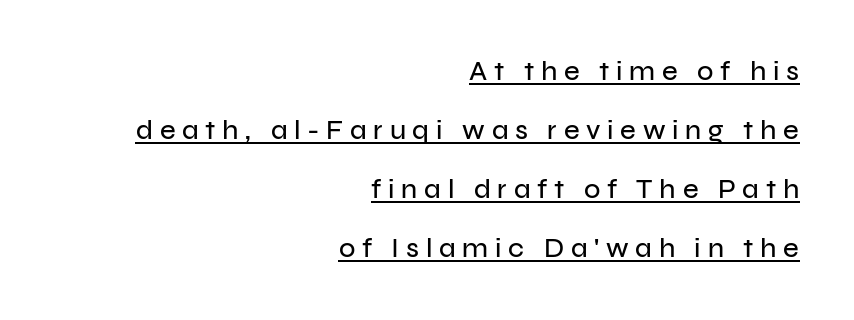
{"italic": "no", "underline": "yes", "align": "right", "line_spacing": "loose", "line_spacing_ratio": 2.18, "letter_spacing": "wide", "letter_spacing_em": 0.25, "glyph_px": 27}
